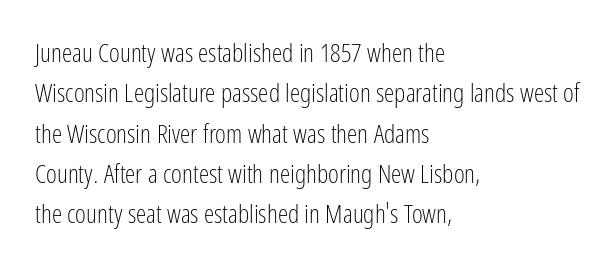
The image shows 26 px text type, upright; set left-aligned, normal line spacing (1.55x), normal letter spacing, not underlined.
